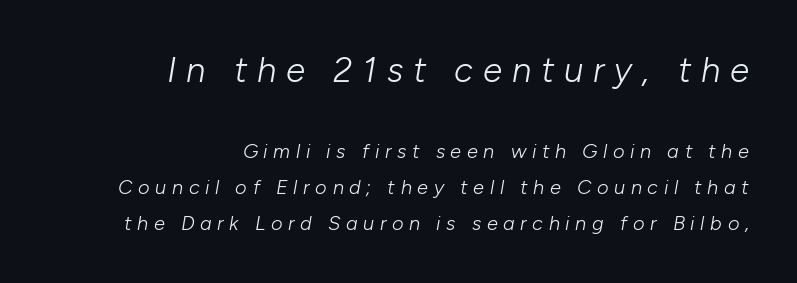
{"italic": "yes", "lean": "right", "slant_degrees": 10, "bold": "no", "weight": "light", "width": "normal", "stroke_contrast": "low", "x_height": "medium", "monospaced": "no", "underline": "no", "align": "right", "line_spacing_ratio": 1.8, "letter_spacing": "wide", "letter_spacing_em": 0.28, "larger_block": "first", "size_ratio": 1.75, "glyph_px": 35}
